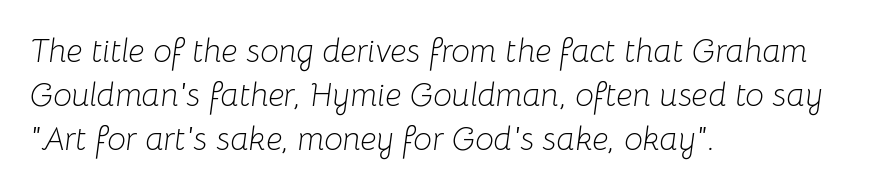
The image shows 33 px light type, italic (leaning right); set left-aligned, normal line spacing (1.33x), normal letter spacing, not underlined; low stroke contrast and a medium x-height.
